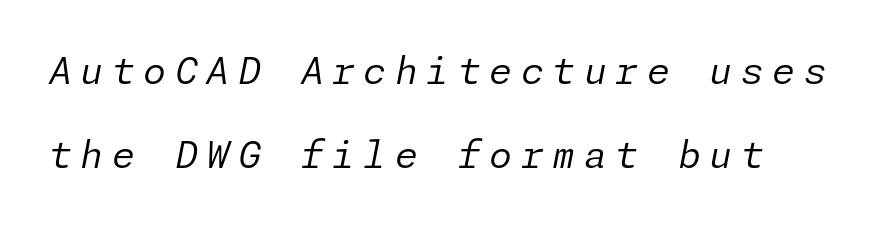
The image shows 37 px regular-weight type, italic (leaning right); set loose line spacing (2.26x), unusually wide letter spacing (+0.23 em), not underlined; low stroke contrast and a medium x-height.
